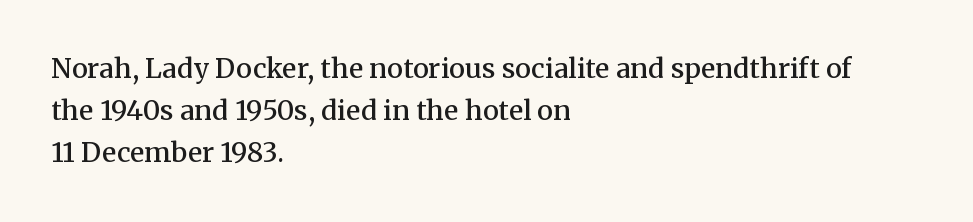
Successive baselines arrive at the customary interval. These lines stack with their left ends in a neat column. Italic? Not at all — the glyphs are vertical. The tracking reads as untouched default to a designer's eye.
